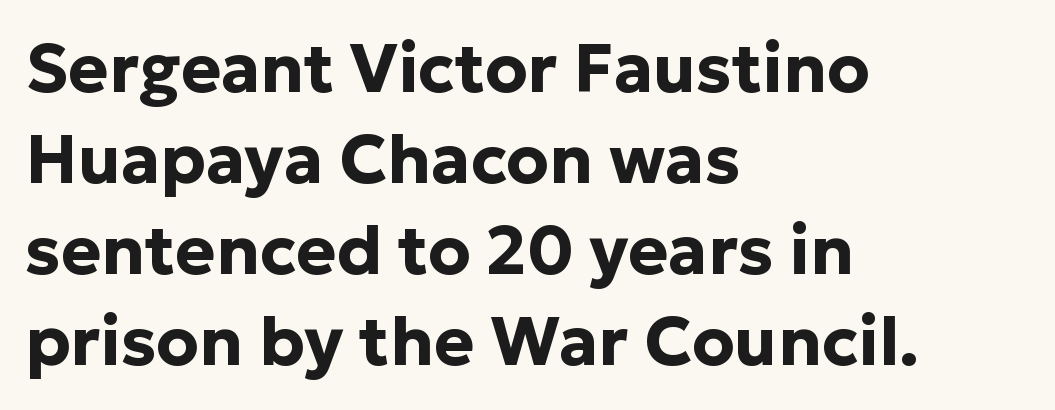
Q: Is the text bold? A: Yes.
Q: Is the text italic (slanted)? A: No, it is upright.
Q: Is the typeface a serif or a sans-serif typeface? A: Sans-serif.
Q: Is the text underlined? A: No.
Q: How is the paragraph aligned? A: Left-aligned.
Q: Is the spacing between letters normal or unusually wide? A: Normal.
Q: Is the spacing between lines tight, normal or loose? A: Normal.
Q: Width (condensed, normal, or wide)? A: Normal.
Q: Stroke contrast? A: Low.
Q: x-height? A: Medium.
Q: Monospaced? A: No.
